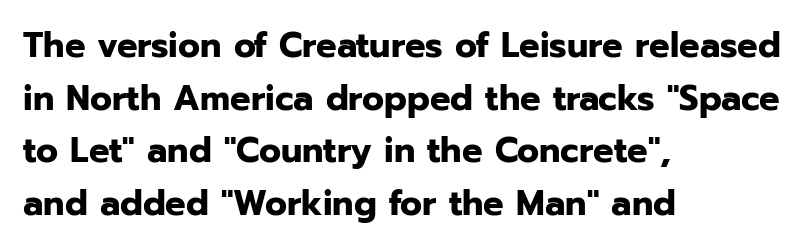
{"serif": "no", "italic": "no", "bold": "yes", "weight": "bold", "width": "normal", "stroke_contrast": "low", "x_height": "medium", "monospaced": "no", "underline": "no", "align": "left", "line_spacing": "normal", "line_spacing_ratio": 1.46, "letter_spacing": "normal", "letter_spacing_em": 0.0, "glyph_px": 36}
